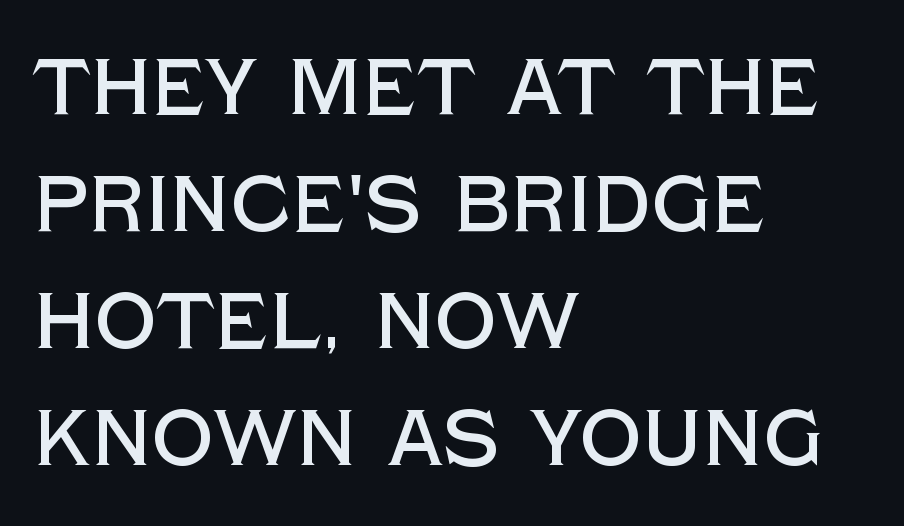
Q: Is the text italic (slanted)? A: No, it is upright.
Q: Is the typeface a serif or a sans-serif typeface? A: Sans-serif.
Q: Is the text underlined? A: No.
Q: How is the paragraph aligned? A: Left-aligned.
Q: Is the spacing between letters normal or unusually wide? A: Normal.
Q: Is the spacing between lines tight, normal or loose? A: Normal.
Q: Width (condensed, normal, or wide)? A: Normal.
Q: x-height? A: Large.
Q: Monospaced? A: No.
